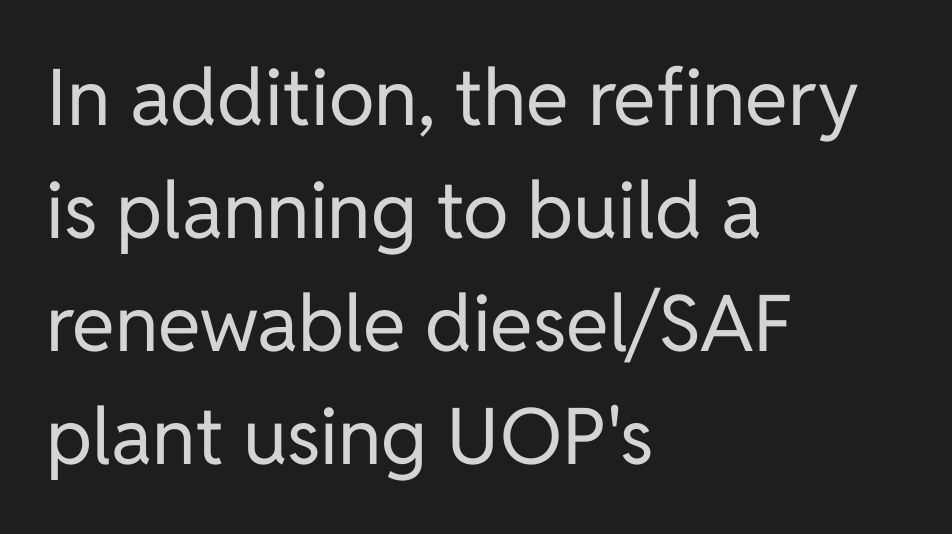
The image shows 78 px regular-weight sans-serif type, upright; set left-aligned, normal line spacing (1.45x), normal letter spacing, not underlined; low stroke contrast and a medium x-height.
